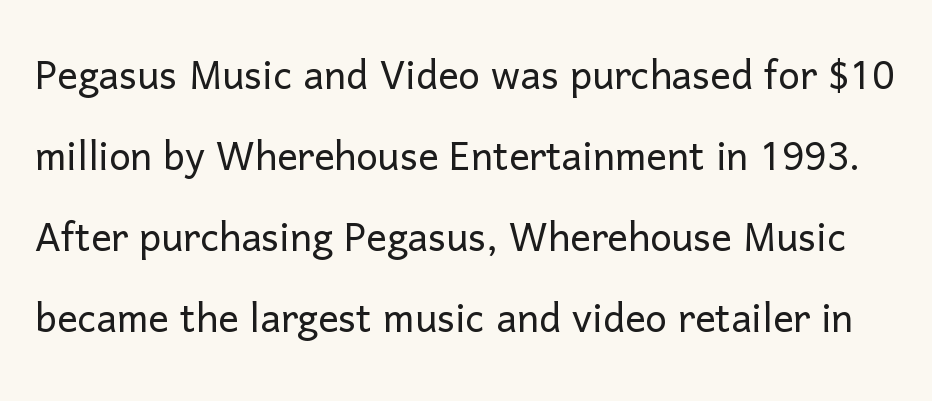
The letterforms sit at book weight or below. The area under the type is left untouched. The face used here is proportionally spaced, like ordinary book or web type. Leading: standard. A typesetter would label this face a sans. The passage shown has conventional tracking throughout.
